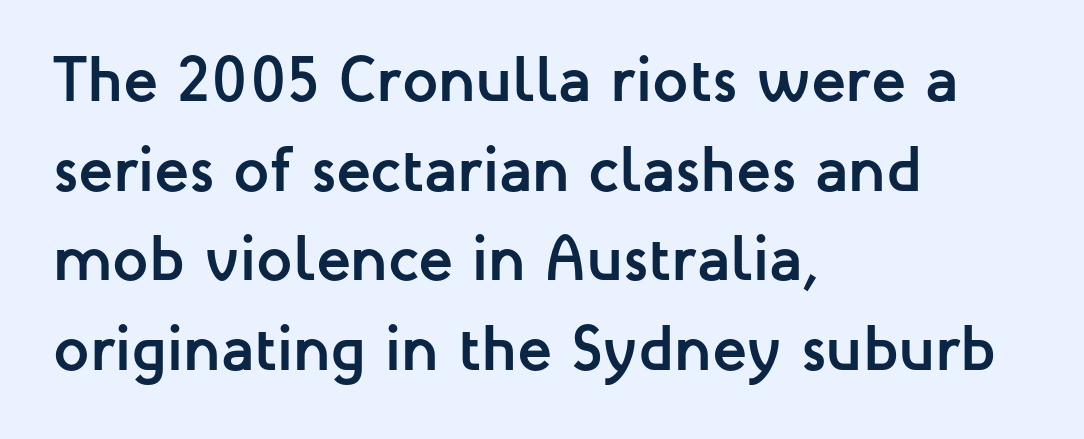
{"serif": "no", "italic": "no", "bold": "yes", "weight": "semibold", "width": "normal", "stroke_contrast": "low", "x_height": "medium", "monospaced": "no", "underline": "no", "align": "left", "line_spacing": "normal", "line_spacing_ratio": 1.4, "letter_spacing": "normal", "letter_spacing_em": 0.0, "glyph_px": 64}
